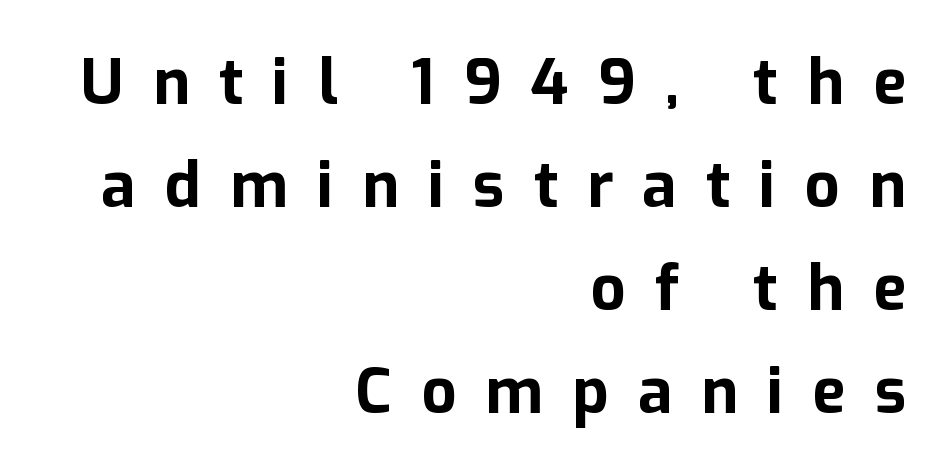
Q: Is the text bold? A: Yes.
Q: Is the text italic (slanted)? A: No, it is upright.
Q: Is the typeface a serif or a sans-serif typeface? A: Sans-serif.
Q: Is the text underlined? A: No.
Q: How is the paragraph aligned? A: Right-aligned.
Q: Is the spacing between letters normal or unusually wide? A: Unusually wide.
Q: Is the spacing between lines tight, normal or loose? A: Normal.
Q: Width (condensed, normal, or wide)? A: Normal.
Q: Stroke contrast? A: Low.
Q: x-height? A: Medium.
Q: Monospaced? A: No.
